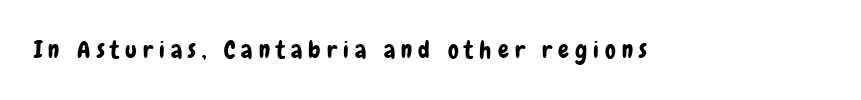
Q: Is the text italic (slanted)? A: No, it is upright.
Q: Is the text underlined? A: No.
Q: Is the spacing between letters normal or unusually wide? A: Unusually wide.
